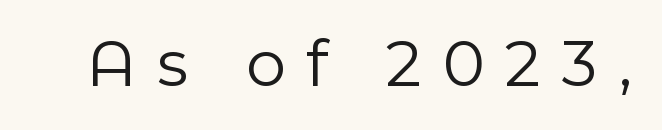
{"serif": "no", "italic": "no", "bold": "no", "weight": "light", "width": "normal", "x_height": "medium", "monospaced": "no", "underline": "no", "letter_spacing": "wide", "letter_spacing_em": 0.3, "glyph_px": 69}
